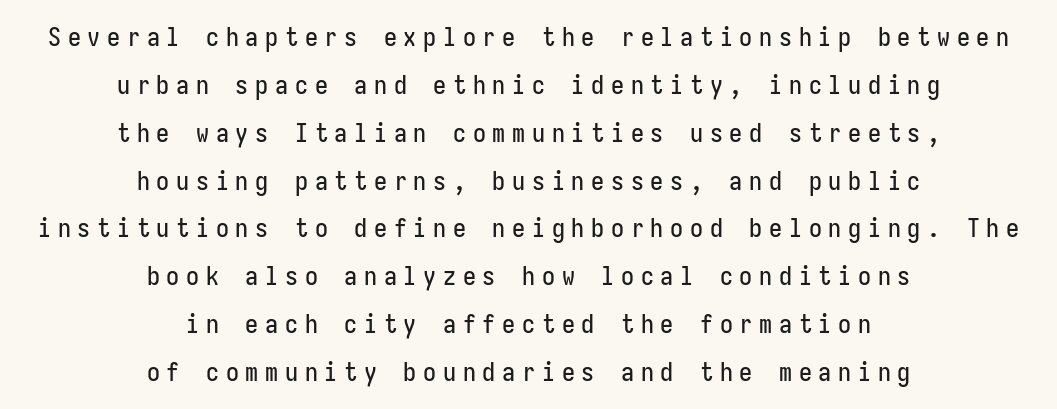
{"italic": "no", "underline": "no", "align": "center", "line_spacing_ratio": 1.84, "letter_spacing": "wide", "letter_spacing_em": 0.26, "glyph_px": 26}
